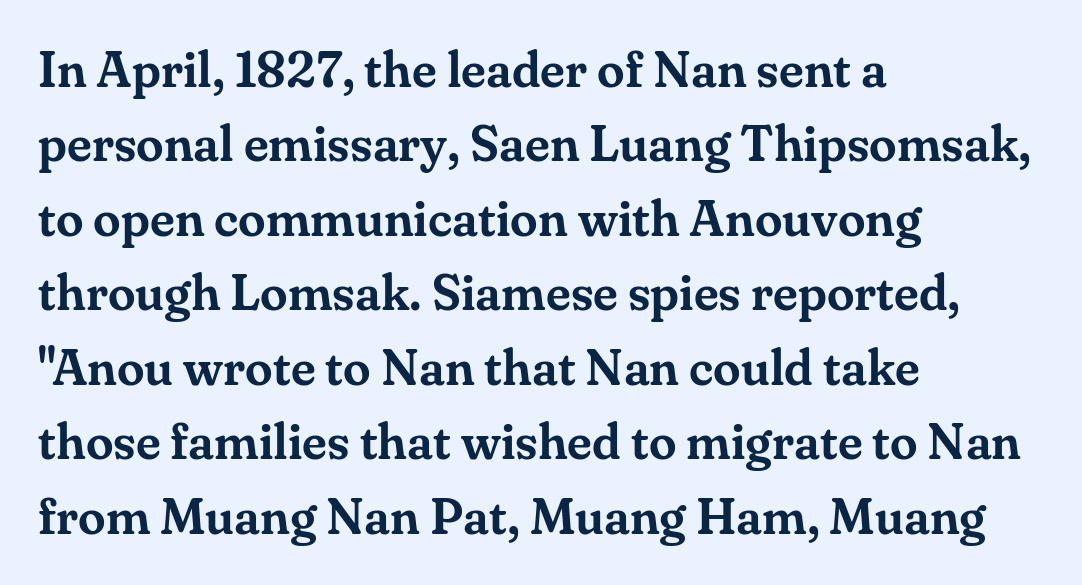
{"serif": "yes", "italic": "no", "width": "normal", "stroke_contrast": "medium", "x_height": "small", "monospaced": "no", "underline": "no", "align": "left", "line_spacing": "normal", "line_spacing_ratio": 1.49, "letter_spacing": "normal", "letter_spacing_em": 0.0, "glyph_px": 50}
